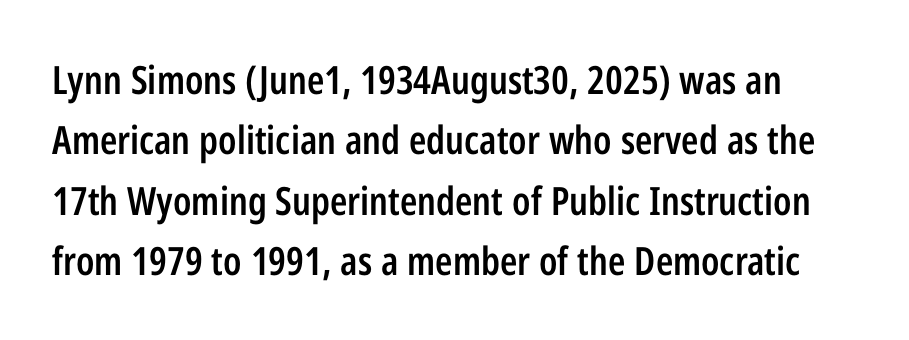
{"serif": "no", "italic": "no", "bold": "semi", "weight": "semibold", "width": "condensed", "stroke_contrast": "low", "x_height": "medium", "monospaced": "no", "underline": "no", "line_spacing": "normal", "line_spacing_ratio": 1.55, "letter_spacing": "normal", "letter_spacing_em": 0.0, "glyph_px": 39}
